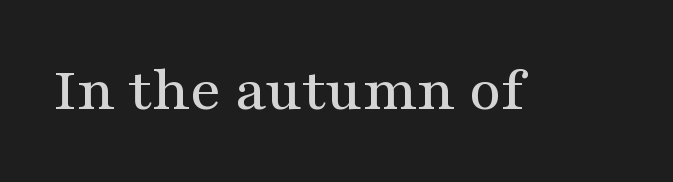
{"serif": "yes", "italic": "no", "width": "wide", "stroke_contrast": "medium", "x_height": "medium", "monospaced": "no", "underline": "no", "letter_spacing": "normal", "letter_spacing_em": 0.0, "glyph_px": 63}
